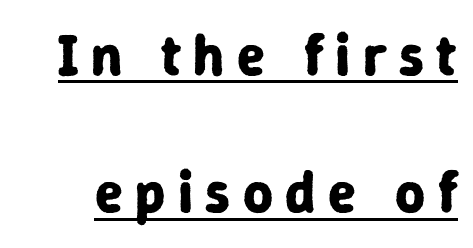
Check the space under the baseline: a stroke is drawn there. Notice the wide empty band between every row — that's loose leading. The typeface chosen for these lines omits serifs. The letters stand straight up with perfectly vertical stems. The rendering uses natural spacing where letterforms have individual widths. The gaps between neighbouring characters are conspicuously large.
